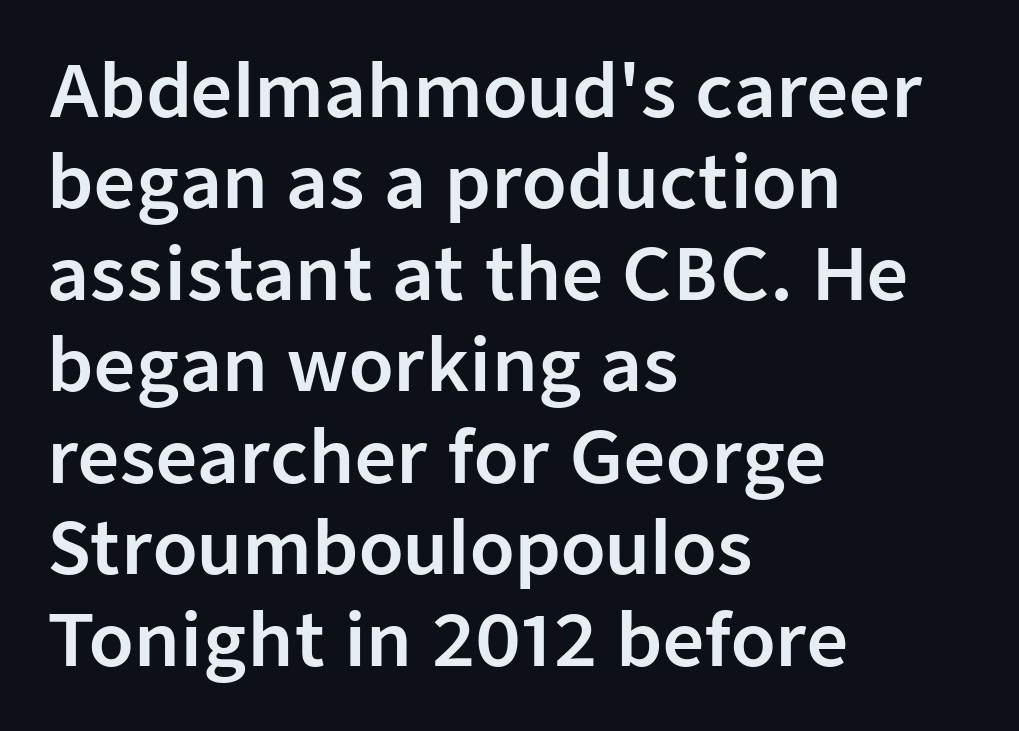
A typesetter would call this leading conventional body-copy spacing. You could not count columns in this text — the font is proportionally spaced. Typeset ragged right — the left edge is the straight one. Bare-footed words on every line.
